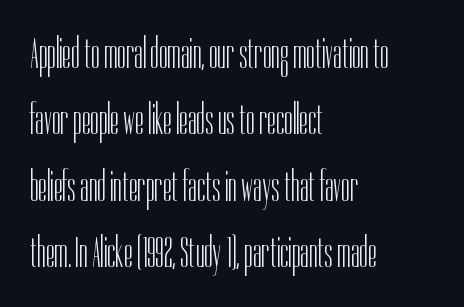
Q: Is the text bold? A: No.
Q: Is the text italic (slanted)? A: No, it is upright.
Q: Is the typeface a serif or a sans-serif typeface? A: Sans-serif.
Q: Is the text underlined? A: No.
Q: How is the paragraph aligned? A: Left-aligned.
Q: Is the spacing between letters normal or unusually wide? A: Normal.
Q: Is the spacing between lines tight, normal or loose? A: Normal.
Q: Width (condensed, normal, or wide)? A: Condensed.
Q: Stroke contrast? A: Low.
Q: x-height? A: Medium.
Q: Monospaced? A: No.
